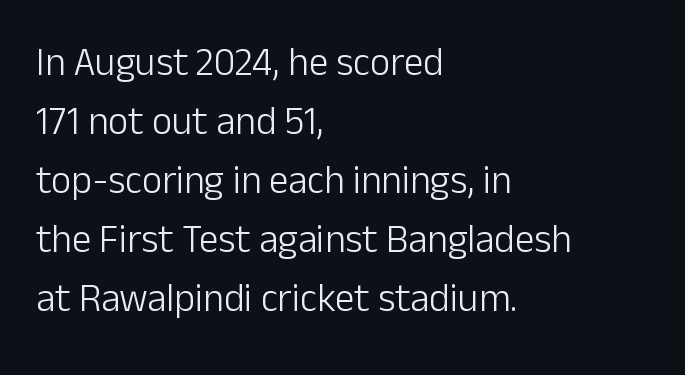
{"serif": "no", "italic": "no", "bold": "no", "weight": "light", "width": "normal", "stroke_contrast": "low", "x_height": "medium", "monospaced": "no", "underline": "no", "align": "left", "line_spacing": "normal", "line_spacing_ratio": 1.51, "letter_spacing": "normal", "letter_spacing_em": 0.0, "glyph_px": 39}
